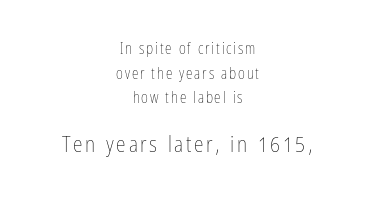
Notice how descenders clear the ascenders below comfortably — that's standard leading. Posture: straight, roman, zero tilt. You get the small type first, then a jump to larger type. A clean baseline with only descenders dipping below it.
